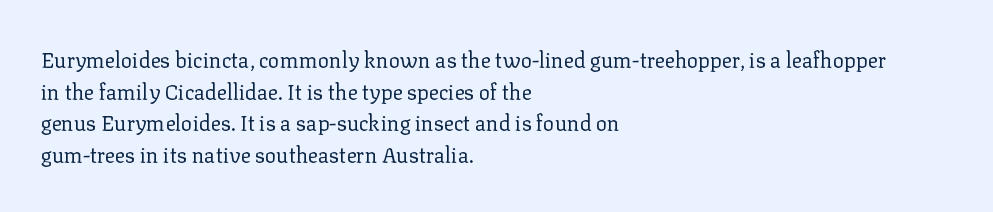
Style check: upright. Leftover space on each line is placed entirely after the last word. The rows are spaced the way most documents space them. The font is comparable to plain body text, perhaps lighter. Honestly, there is no underline to notice here at all. Nobody touched the tracking dial on this one.
